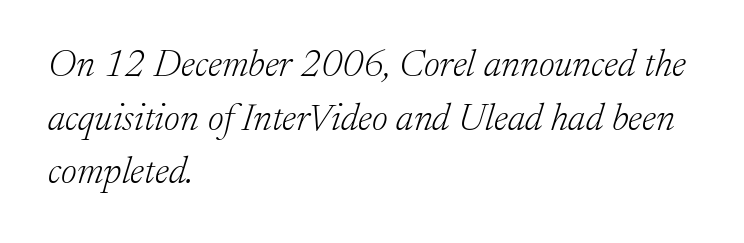
{"serif": "yes", "italic": "yes", "lean": "right", "slant_degrees": 17, "bold": "no", "weight": "light", "width": "normal", "stroke_contrast": "low", "x_height": "medium", "monospaced": "no", "underline": "no", "align": "left", "line_spacing": "normal", "line_spacing_ratio": 1.41, "letter_spacing": "normal", "letter_spacing_em": 0.0, "glyph_px": 38}
